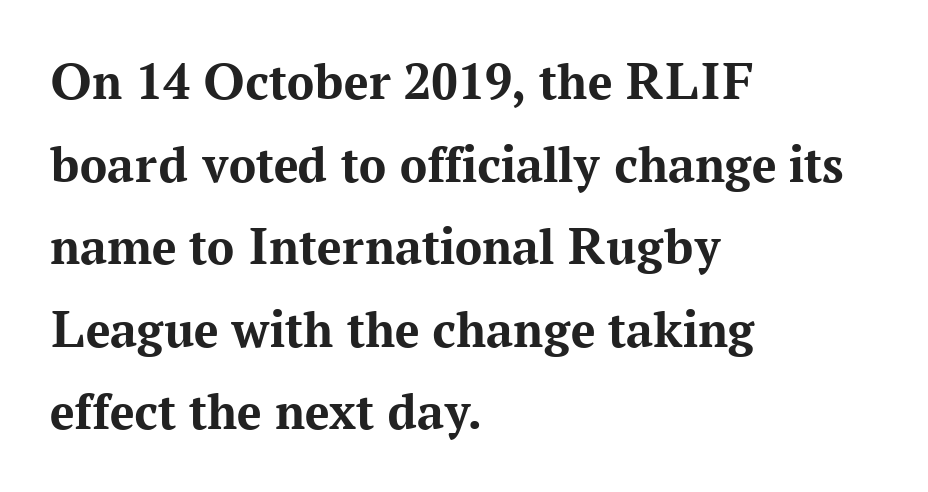
Line beginnings align vertically; line endings do not. This is heavy type, rendered in bold. The space beneath each line is pristine and unruled. A typesetter would call this proportional, since set widths differ per character. The letters stand straight up with perfectly vertical stems.
